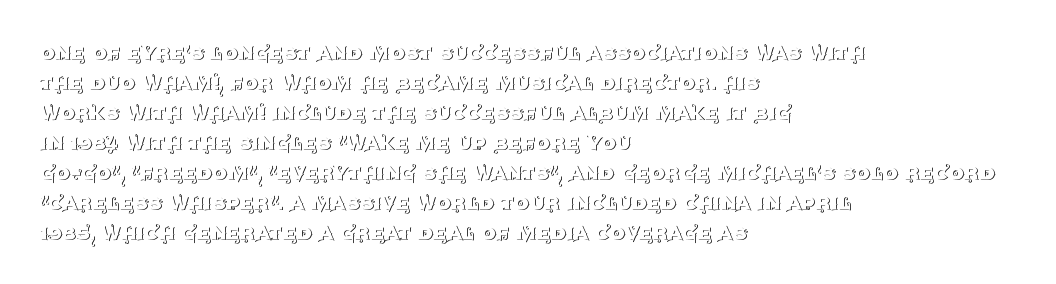
The image shows 24 px text type, upright; set left-aligned, normal line spacing (1.25x), normal letter spacing, not underlined.
